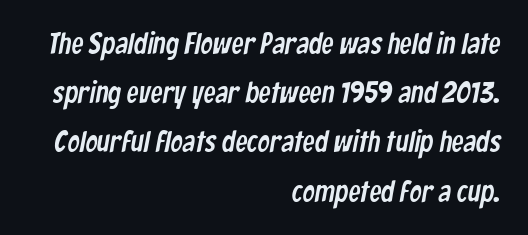
The image shows 30 px condensed sans-serif type; set right-aligned, normal line spacing (1.64x), normal letter spacing, not underlined; low stroke contrast and a medium x-height.
